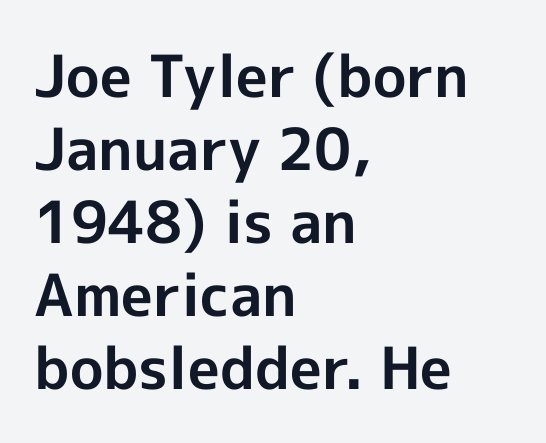
Q: Is the text bold? A: Yes.
Q: Is the text italic (slanted)? A: No, it is upright.
Q: Is the typeface a serif or a sans-serif typeface? A: Sans-serif.
Q: Is the text underlined? A: No.
Q: How is the paragraph aligned? A: Left-aligned.
Q: Is the spacing between letters normal or unusually wide? A: Normal.
Q: Is the spacing between lines tight, normal or loose? A: Normal.
Q: Width (condensed, normal, or wide)? A: Normal.
Q: x-height? A: Medium.
Q: Monospaced? A: No.
